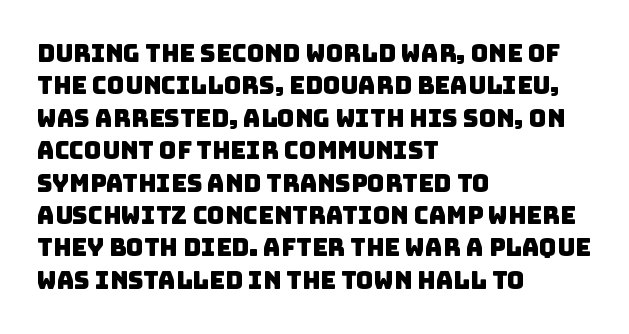
The image shows 24 px text type; set left-aligned, normal line spacing (1.35x), normal letter spacing, not underlined.
